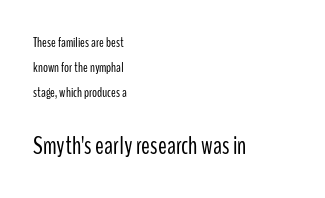
{"italic": "no", "bold": "no", "underline": "no", "align": "left", "line_spacing_ratio": 1.77, "letter_spacing": "normal", "letter_spacing_em": 0.0, "larger_block": "second", "size_ratio": 1.86, "glyph_px": 26}
